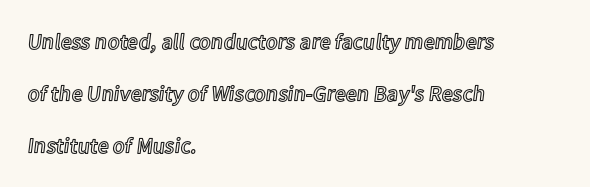
{"underline": "no", "align": "left", "line_spacing": "loose", "line_spacing_ratio": 2.37, "letter_spacing": "normal", "letter_spacing_em": 0.0, "glyph_px": 22}
